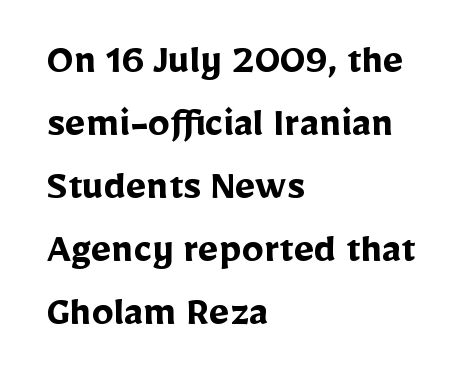
Does extra space separate the letters? No, they use regular spacing. A typesetter would call this proportional, since set widths differ per character. Is the type bold? Yes — the strokes are clearly thick and heavy. Vertical strokes here are truly vertical.
